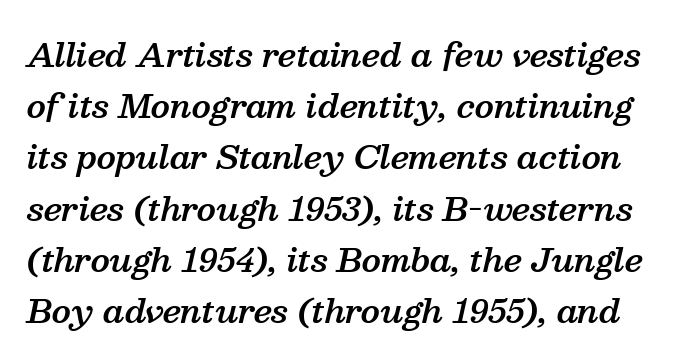
The image shows 32 px semibold serif type, italic (leaning right); set normal line spacing (1.6x), normal letter spacing, not underlined; medium stroke contrast and a medium x-height.
